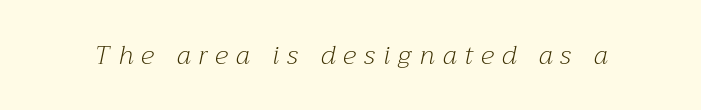
{"italic": "yes", "lean": "right", "slant_degrees": 12, "bold": "no", "underline": "no", "letter_spacing": "wide", "letter_spacing_em": 0.32, "glyph_px": 26}
